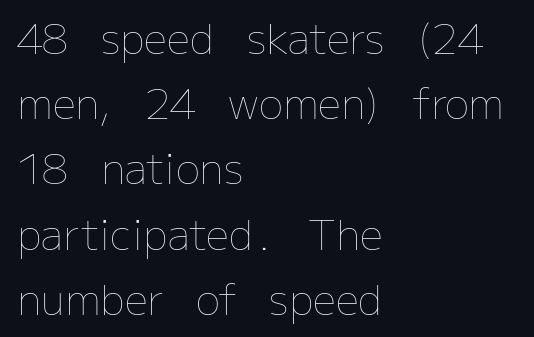
The image shows 41 px thin type, upright; set left-aligned, normal line spacing (1.59x), normal letter spacing, not underlined; low stroke contrast and a medium x-height.
